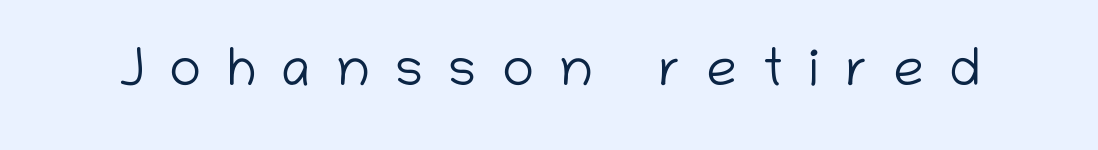
Nope, no serifs anywhere on these letters. The space directly below the letters is spotless. The rendering uses natural spacing where letterforms have individual widths. This is not heavy type; no bold has been used.
